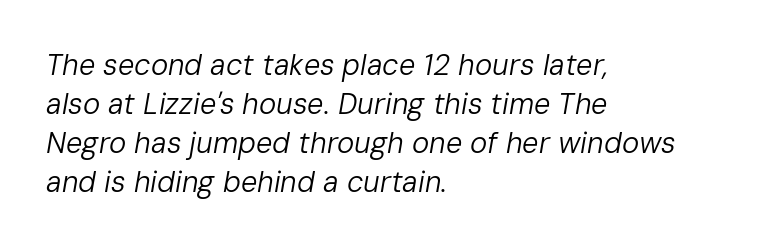
{"italic": "yes", "lean": "right", "slant_degrees": 10, "bold": "no", "weight": "regular", "width": "normal", "stroke_contrast": "low", "x_height": "medium", "monospaced": "no", "underline": "no", "align": "left", "line_spacing": "normal", "line_spacing_ratio": 1.35, "letter_spacing": "normal", "letter_spacing_em": 0.0, "glyph_px": 29}
